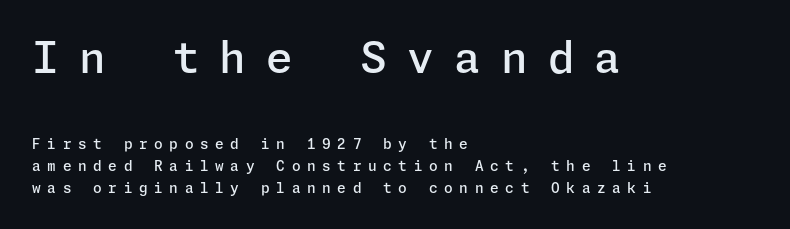
Q: Is the text bold? A: Semi-bold.
Q: Is the text italic (slanted)? A: No, it is upright.
Q: Is the typeface a serif or a sans-serif typeface? A: Sans-serif.
Q: Is the text underlined? A: No.
Q: How is the paragraph aligned? A: Left-aligned.
Q: Is the spacing between letters normal or unusually wide? A: Unusually wide.
Q: Is the spacing between lines tight, normal or loose? A: Normal.
Q: Which block of text is set in a larger size, the first (top) or the second (bottom)? A: The first (top) one.
Q: Width (condensed, normal, or wide)? A: Normal.
Q: Stroke contrast? A: Low.
Q: x-height? A: Medium.
